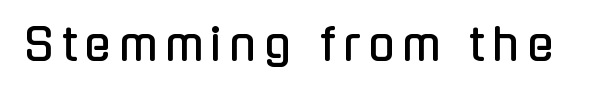
Q: Is the text italic (slanted)? A: No, it is upright.
Q: Is the typeface a serif or a sans-serif typeface? A: Sans-serif.
Q: Is the text underlined? A: No.
Q: Width (condensed, normal, or wide)? A: Condensed.
Q: Stroke contrast? A: Low.
Q: x-height? A: Medium.
Q: Monospaced? A: No.
